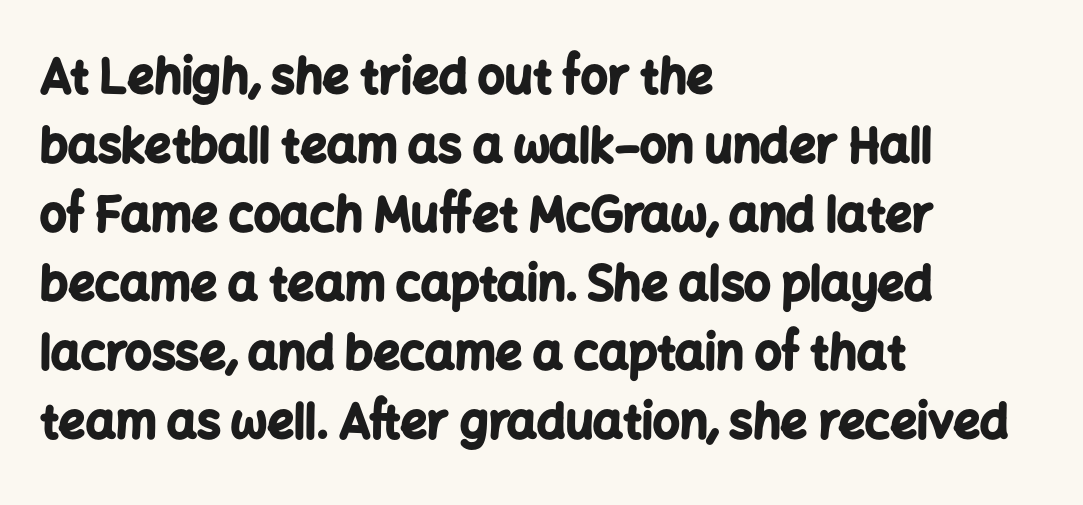
This rendering features lettering with no underline. The letters stand upright; this is a roman face. Honestly, the row spacing looks completely unremarkable. A classic flush-left, rag-right setting is used for this passage. Note: no serifs on the glyphs.
